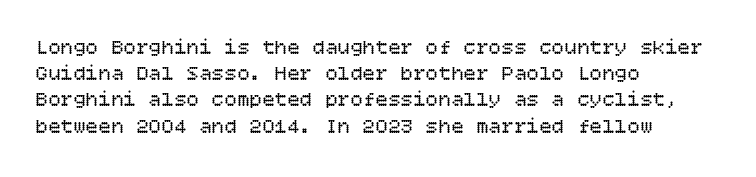
Q: Is the text bold? A: No.
Q: Is the text italic (slanted)? A: No, it is upright.
Q: Is the text underlined? A: No.
Q: How is the paragraph aligned? A: Left-aligned.
Q: Is the spacing between letters normal or unusually wide? A: Normal.
Q: Is the spacing between lines tight, normal or loose? A: Normal.
